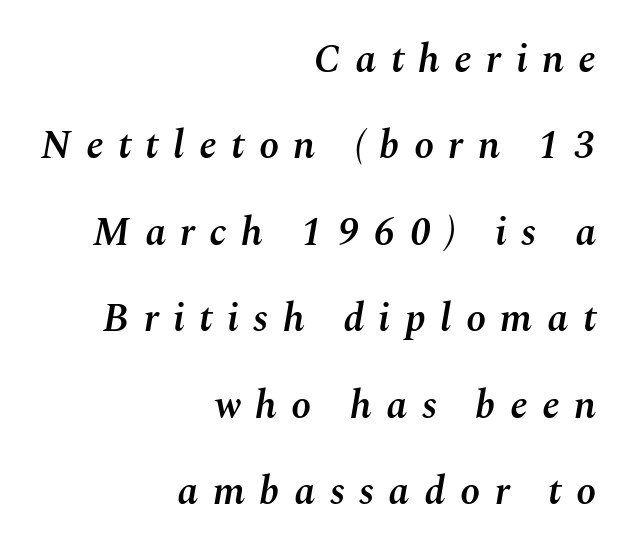
Q: Is the text bold? A: Semi-bold.
Q: Is the text italic (slanted)? A: Yes, it leans right by about 10 degrees.
Q: Is the text underlined? A: No.
Q: How is the paragraph aligned? A: Right-aligned.
Q: Is the spacing between letters normal or unusually wide? A: Unusually wide.
Q: Is the spacing between lines tight, normal or loose? A: Loose.
Q: Width (condensed, normal, or wide)? A: Normal.
Q: Stroke contrast? A: Medium.
Q: x-height? A: Medium.
Q: Monospaced? A: No.
